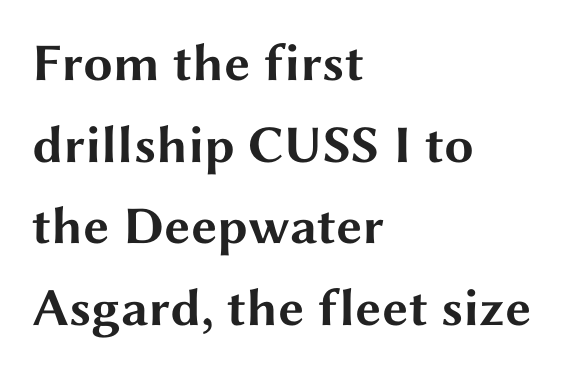
Q: Is the text bold? A: Yes.
Q: Is the text italic (slanted)? A: No, it is upright.
Q: Is the typeface a serif or a sans-serif typeface? A: Sans-serif.
Q: Is the text underlined? A: No.
Q: How is the paragraph aligned? A: Left-aligned.
Q: Is the spacing between letters normal or unusually wide? A: Normal.
Q: Is the spacing between lines tight, normal or loose? A: Normal.
Q: Width (condensed, normal, or wide)? A: Wide.
Q: Stroke contrast? A: Medium.
Q: x-height? A: Medium.
Q: Monospaced? A: No.
